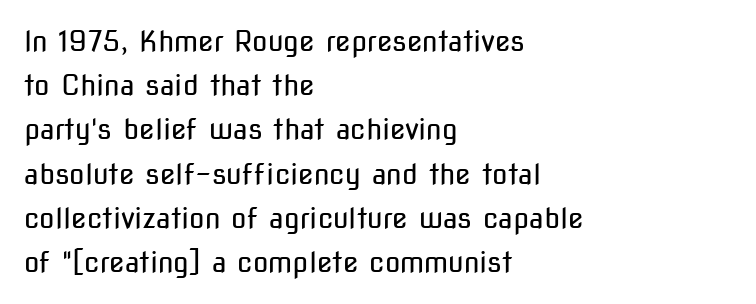
Vertical stems look standard width or narrower in stroke. This block has exactly the height ordinary leading produces. Serif or sans? Sans — the stroke terminals are bare. All the whitespace from short lines collects on the right. Proportional: the letters do not fall into vertical columns.
